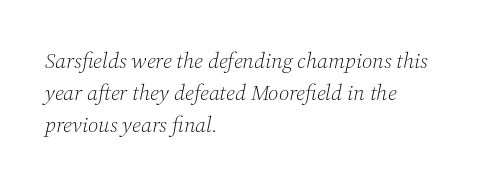
The image shows 22 px text type, italic (leaning right); set left-aligned, normal line spacing (1.46x), normal letter spacing, not underlined.
